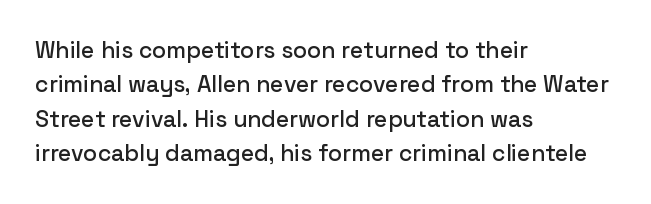
The specimen omits any rule beneath the text block's lines. The line-height multiplier appears to be the usual default. Posture: upright roman. The letters sit at their default tracking, neither squeezed nor spread.
